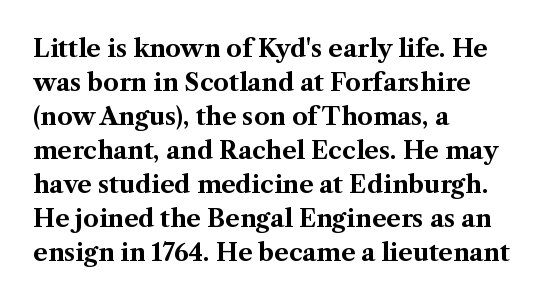
Q: Is the text bold? A: Yes.
Q: Is the text italic (slanted)? A: No, it is upright.
Q: Is the text underlined? A: No.
Q: How is the paragraph aligned? A: Left-aligned.
Q: Is the spacing between letters normal or unusually wide? A: Normal.
Q: Is the spacing between lines tight, normal or loose? A: Normal.
